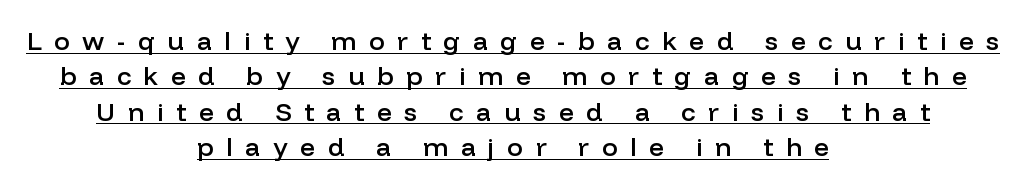
Every letter is mildly thick-stroked: semibold rather than bold. This is roman type, the default non-slanted kind. Each line is balanced around a shared central axis. The rendered words wear a rule along their underside. The space between consecutive lines is moderate.
